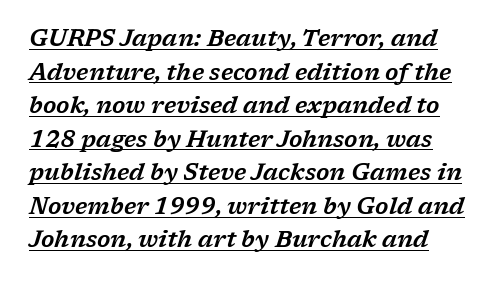
The tracking reads as untouched default to a designer's eye. The rendering anchors every line to the left-hand side. What's the leading like? Ordinary, nothing unusual. Yep, that's italic — everything's leaning. The typesetter has applied underlining to the passage shown.
